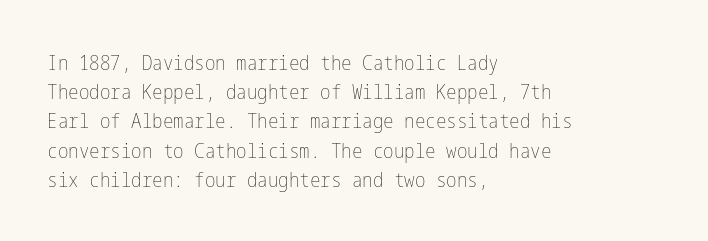
Tracking here is standard; glyphs follow each other at the usual distance. Heft: none added — not bold. These lines are set flush left with a ragged right edge. The letters stand straight up with perfectly vertical stems. Has an underline been added? It has not.
